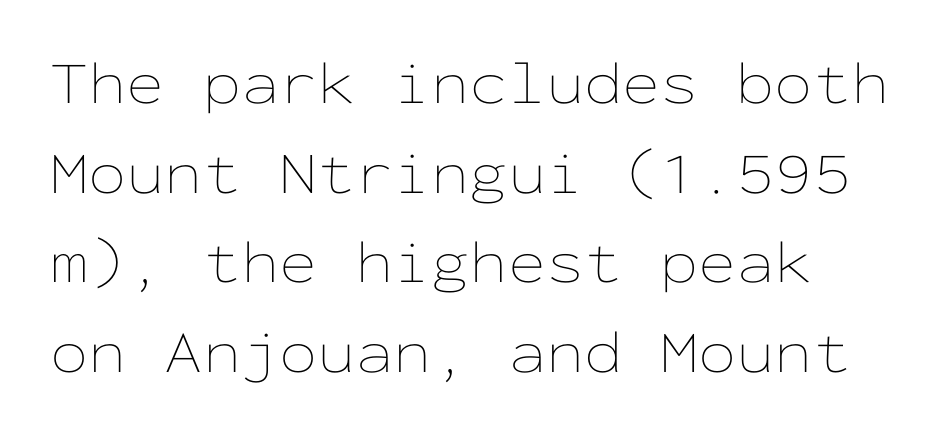
The image shows 61 px thin, wide type, upright, monospaced; set normal line spacing (1.47x), normal letter spacing, not underlined; low stroke contrast and a medium x-height.
